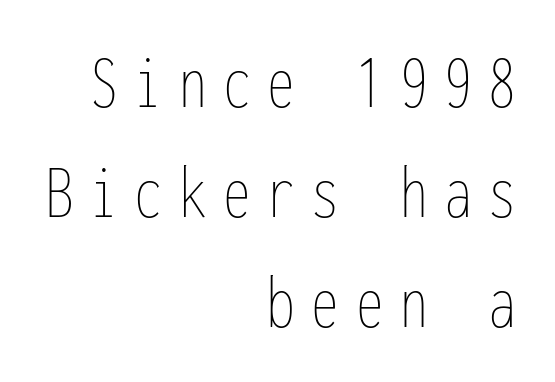
{"italic": "no", "bold": "no", "weight": "thin", "width": "condensed", "stroke_contrast": "low", "x_height": "medium", "monospaced": "yes", "underline": "no", "align": "right", "line_spacing": "normal", "line_spacing_ratio": 1.39, "letter_spacing": "wide", "letter_spacing_em": 0.21, "glyph_px": 79}
